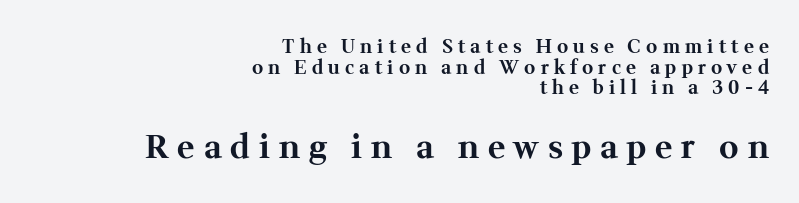
Is there any slant? The stems are plumb. Very little white space separates one row of letters from the next. Each letter keeps its own natural width here, so spacing adapts to shape. Is the letter spacing exaggerated? Yes — the characters are pushed far apart. Only glyphs here, with clear space below each row.
